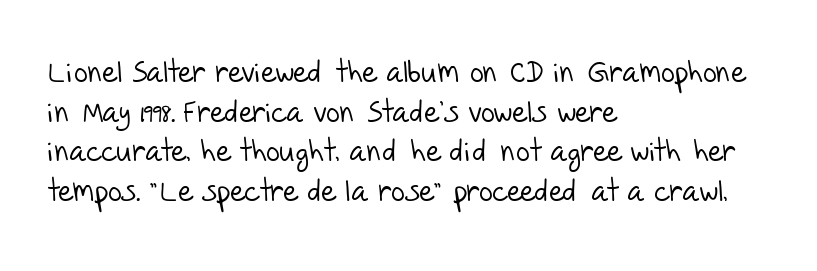
Q: Is the text bold? A: No.
Q: Is the typeface a serif or a sans-serif typeface? A: Sans-serif.
Q: Is the text underlined? A: No.
Q: How is the paragraph aligned? A: Left-aligned.
Q: Is the spacing between letters normal or unusually wide? A: Normal.
Q: Is the spacing between lines tight, normal or loose? A: Normal.
Q: Width (condensed, normal, or wide)? A: Normal.
Q: Stroke contrast? A: Low.
Q: x-height? A: Large.
Q: Monospaced? A: No.
